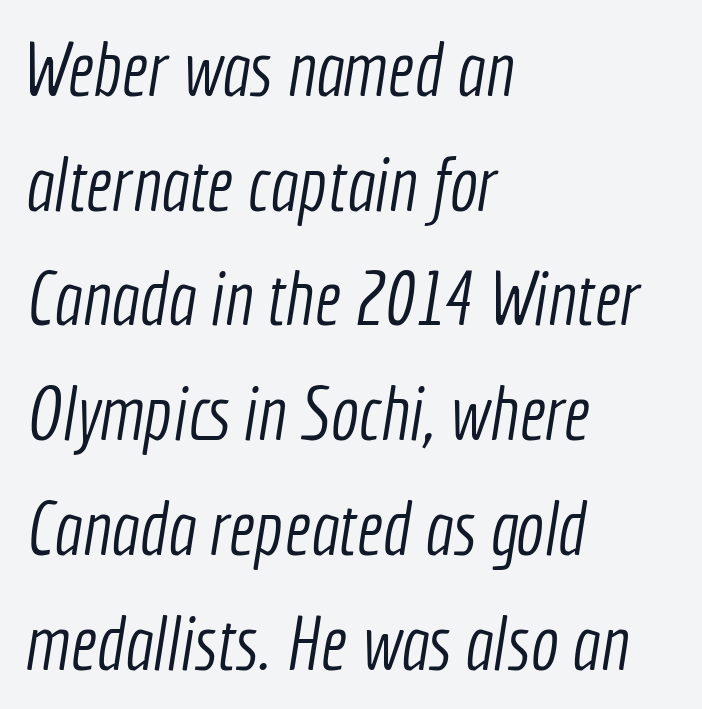
{"serif": "no", "bold": "no", "weight": "light", "width": "condensed", "x_height": "medium", "monospaced": "no", "underline": "no", "align": "left", "line_spacing": "normal", "line_spacing_ratio": 1.53, "letter_spacing": "normal", "letter_spacing_em": 0.0, "glyph_px": 75}
